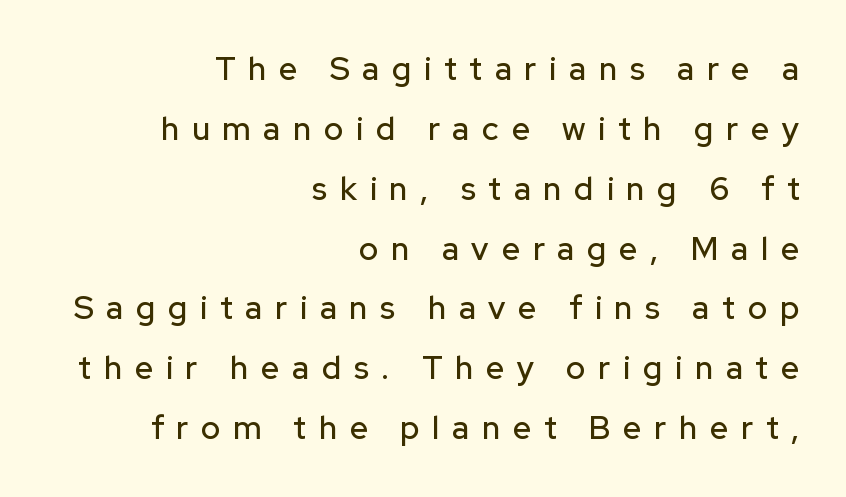
{"serif": "no", "italic": "no", "width": "normal", "stroke_contrast": "low", "x_height": "medium", "monospaced": "no", "underline": "no", "align": "right", "line_spacing_ratio": 1.87, "letter_spacing": "wide", "letter_spacing_em": 0.4, "glyph_px": 32}
